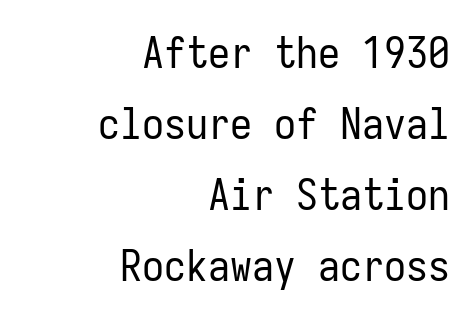
Q: Is the text bold? A: No.
Q: Is the text italic (slanted)? A: No, it is upright.
Q: Is the typeface a serif or a sans-serif typeface? A: Sans-serif.
Q: Is the text underlined? A: No.
Q: How is the paragraph aligned? A: Right-aligned.
Q: Is the spacing between letters normal or unusually wide? A: Normal.
Q: Is the spacing between lines tight, normal or loose? A: Normal.
Q: Width (condensed, normal, or wide)? A: Condensed.
Q: Stroke contrast? A: Low.
Q: x-height? A: Medium.
Q: Monospaced? A: Yes.
